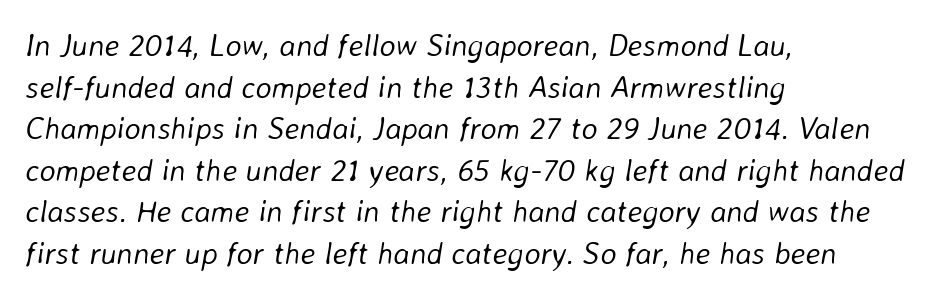
Q: Is the text bold? A: No.
Q: Is the text italic (slanted)? A: Yes, it leans right by about 8 degrees.
Q: Is the text underlined? A: No.
Q: How is the paragraph aligned? A: Left-aligned.
Q: Is the spacing between letters normal or unusually wide? A: Normal.
Q: Is the spacing between lines tight, normal or loose? A: Normal.
Q: Width (condensed, normal, or wide)? A: Normal.
Q: Stroke contrast? A: Low.
Q: x-height? A: Medium.
Q: Monospaced? A: No.
